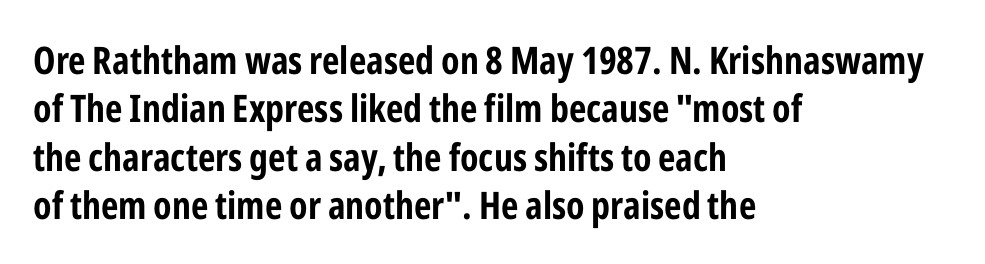
Quick note: not italic, upright. Short note: letters normally spaced. A classic flush-left, rag-right setting is used for this passage. The letters carry no serifs — their stems end cleanly without finishing strokes.
